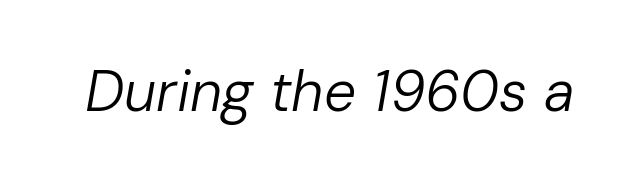
Q: Is the text bold? A: No.
Q: Is the text italic (slanted)? A: Yes, it leans right by about 10 degrees.
Q: Is the text underlined? A: No.
Q: Is the spacing between letters normal or unusually wide? A: Normal.
Q: Width (condensed, normal, or wide)? A: Normal.
Q: Stroke contrast? A: Low.
Q: x-height? A: Medium.
Q: Monospaced? A: No.
